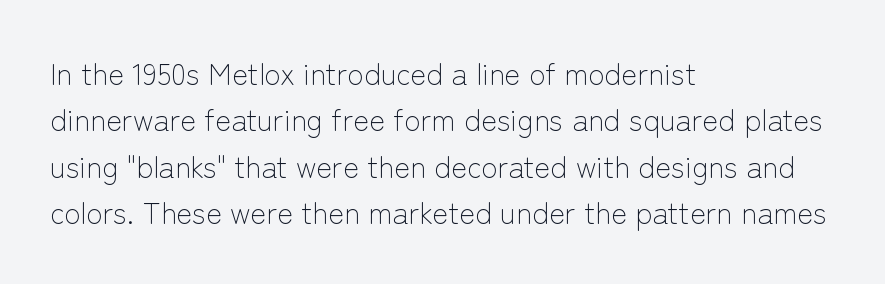
{"serif": "no", "italic": "no", "bold": "no", "weight": "light", "width": "normal", "stroke_contrast": "low", "x_height": "medium", "monospaced": "no", "underline": "no", "align": "left", "line_spacing": "normal", "line_spacing_ratio": 1.55, "letter_spacing": "normal", "letter_spacing_em": 0.0, "glyph_px": 30}
